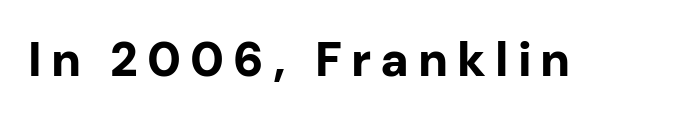
The image shows 48 px bold sans-serif type, upright; set not underlined; low stroke contrast and a medium x-height.
